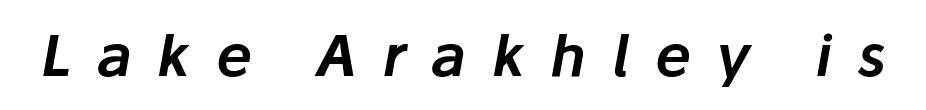
{"italic": "yes", "lean": "right", "slant_degrees": 10, "width": "normal", "stroke_contrast": "low", "x_height": "medium", "monospaced": "no", "underline": "no", "letter_spacing": "wide", "letter_spacing_em": 0.45, "glyph_px": 57}
